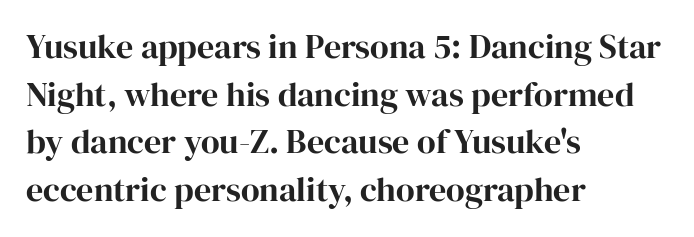
Q: Is the text italic (slanted)? A: No, it is upright.
Q: Is the typeface a serif or a sans-serif typeface? A: Serif.
Q: Is the text underlined? A: No.
Q: How is the paragraph aligned? A: Left-aligned.
Q: Is the spacing between letters normal or unusually wide? A: Normal.
Q: Is the spacing between lines tight, normal or loose? A: Normal.
Q: Width (condensed, normal, or wide)? A: Normal.
Q: Stroke contrast? A: High.
Q: x-height? A: Medium.
Q: Monospaced? A: No.
